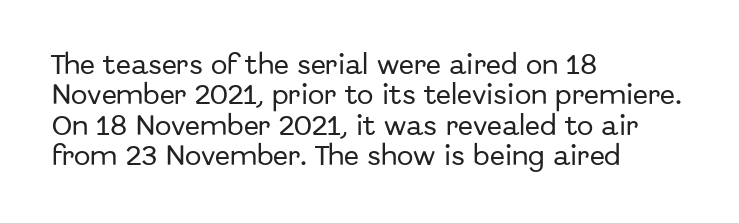
Q: Is the text italic (slanted)? A: No, it is upright.
Q: Is the text underlined? A: No.
Q: How is the paragraph aligned? A: Left-aligned.
Q: Is the spacing between letters normal or unusually wide? A: Normal.
Q: Is the spacing between lines tight, normal or loose? A: Normal.
